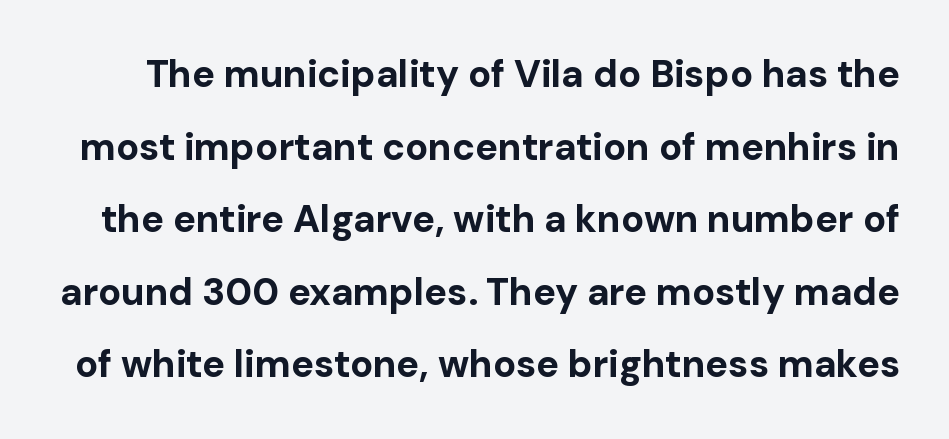
The image shows 38 px bold sans-serif type, upright; set loose line spacing (1.91x), normal letter spacing, not underlined; low stroke contrast and a medium x-height.
